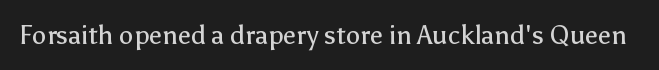
The image shows 26 px text type, upright; set normal letter spacing, not underlined.
